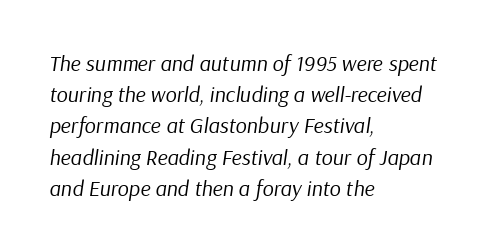
Q: Is the text bold? A: No.
Q: Is the text italic (slanted)? A: Yes, it leans right by about 9 degrees.
Q: Is the text underlined? A: No.
Q: How is the paragraph aligned? A: Left-aligned.
Q: Is the spacing between letters normal or unusually wide? A: Normal.
Q: Is the spacing between lines tight, normal or loose? A: Normal.
